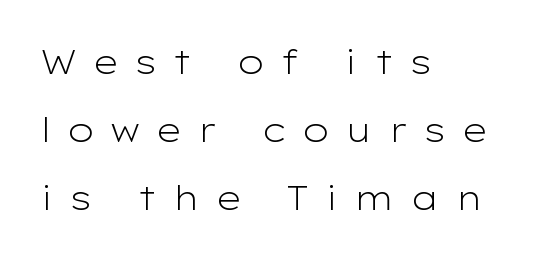
The rendering uses natural spacing where letterforms have individual widths. Airy leading. No chunkiness to these letters — they're not bold. Teacher's note: observe the even left margin — that is flush-left alignment. A roman cut, with each character standing at attention.
